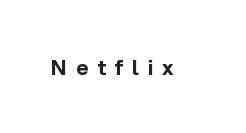
{"italic": "no", "bold": "yes", "underline": "no", "letter_spacing": "wide", "letter_spacing_em": 0.43, "glyph_px": 21}
